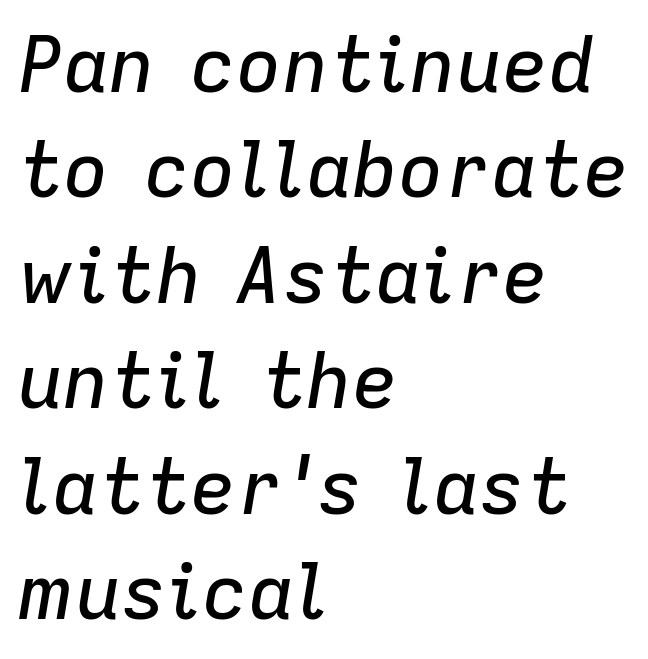
The image shows 77 px text type, italic (leaning right); set left-aligned, normal line spacing (1.37x), normal letter spacing, not underlined; low stroke contrast and a medium x-height.
